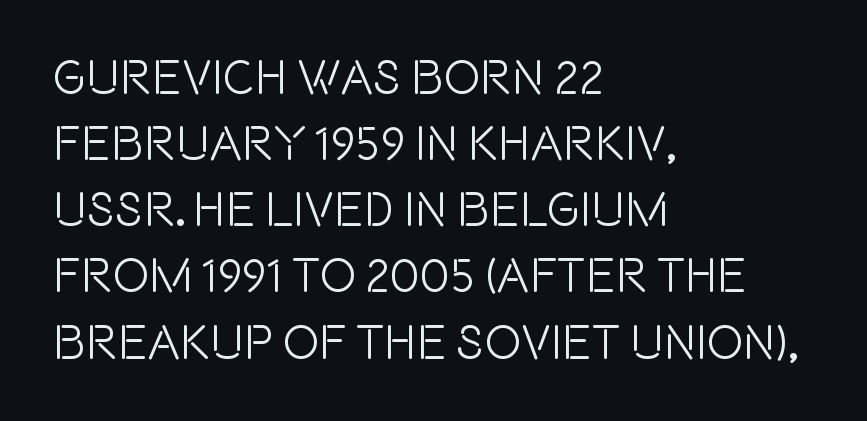
{"serif": "no", "italic": "no", "width": "condensed", "x_height": "large", "monospaced": "no", "underline": "no", "align": "left", "line_spacing": "normal", "line_spacing_ratio": 1.35, "letter_spacing": "normal", "letter_spacing_em": 0.0, "glyph_px": 49}
